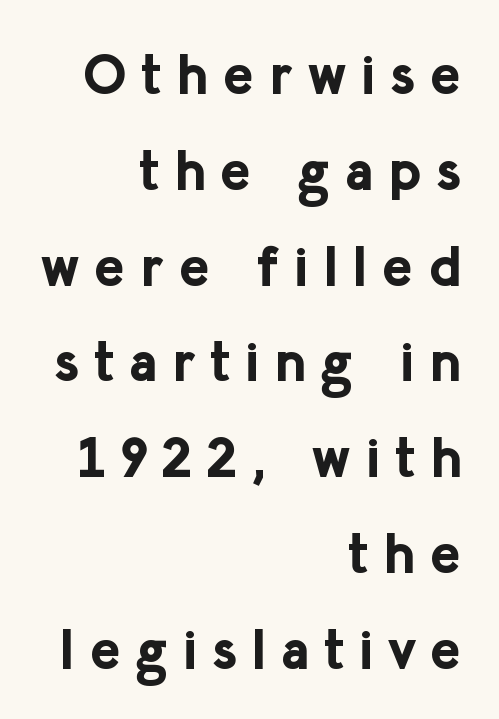
The image shows 56 px bold sans-serif type, upright; set right-aligned, line spacing 1.71x, unusually wide letter spacing (+0.27 em), not underlined; low stroke contrast and a medium x-height.
